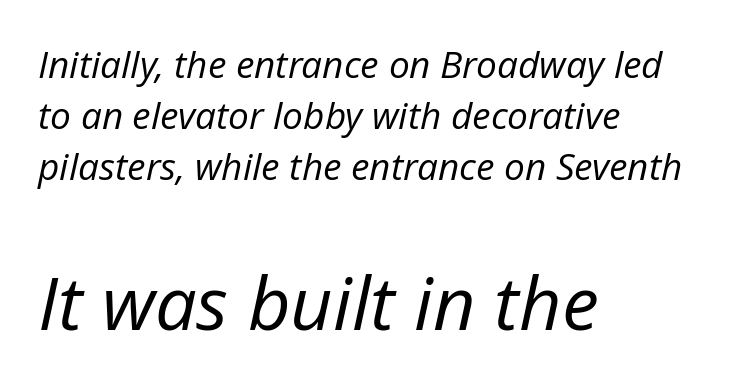
Tall strokes in this sample are angled rather than plumb. Heft: none added — not bold. Unmarked baselines from the first word to the last. Vertical spacing — default.
